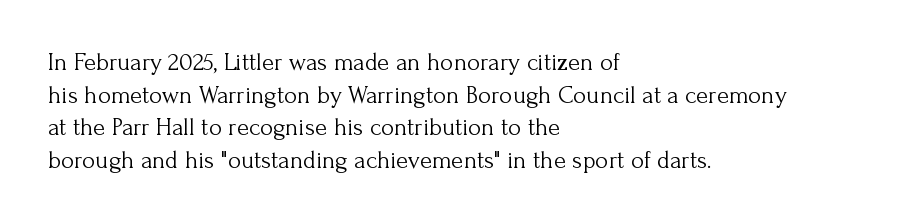
What's the leading like? Ordinary, nothing unusual. The passage shown has conventional tracking throughout. The typography opts for an upright posture over an oblique one. The passage is arranged the way most books set body copy — flush left.
